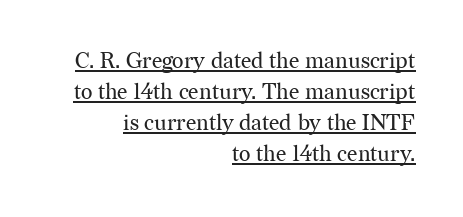
Q: Is the text bold? A: No.
Q: Is the text italic (slanted)? A: No, it is upright.
Q: Is the text underlined? A: Yes.
Q: How is the paragraph aligned? A: Right-aligned.
Q: Is the spacing between letters normal or unusually wide? A: Normal.
Q: Is the spacing between lines tight, normal or loose? A: Normal.
